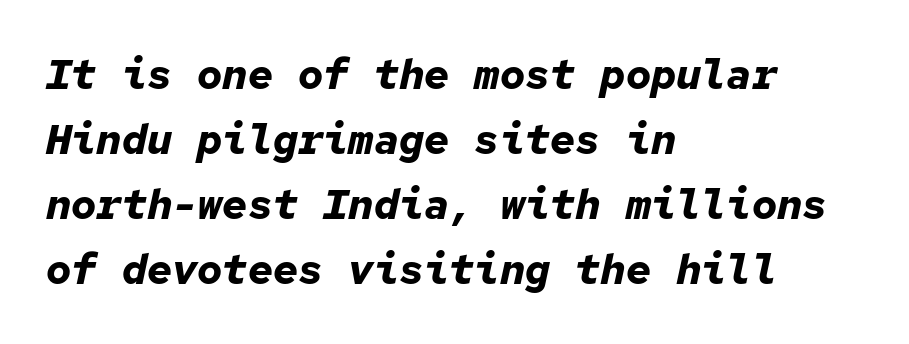
Pretty heavy lettering here — definitely bold. Do the characters align in a grid? Yes, the font is monospaced. This rendering leaves character spacing at its baseline value. Honestly, there is no underline to notice here at all.
